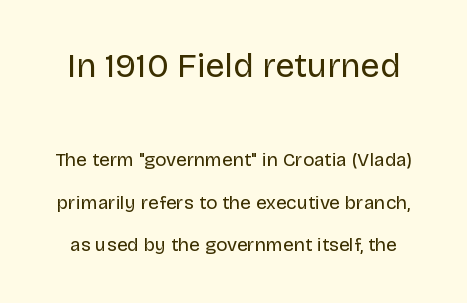
{"serif": "no", "italic": "no", "bold": "no", "weight": "regular", "width": "normal", "stroke_contrast": "low", "x_height": "large", "monospaced": "no", "underline": "no", "line_spacing": "loose", "line_spacing_ratio": 2.24, "letter_spacing": "normal", "letter_spacing_em": 0.0, "larger_block": "first", "size_ratio": 1.79, "glyph_px": 34}
